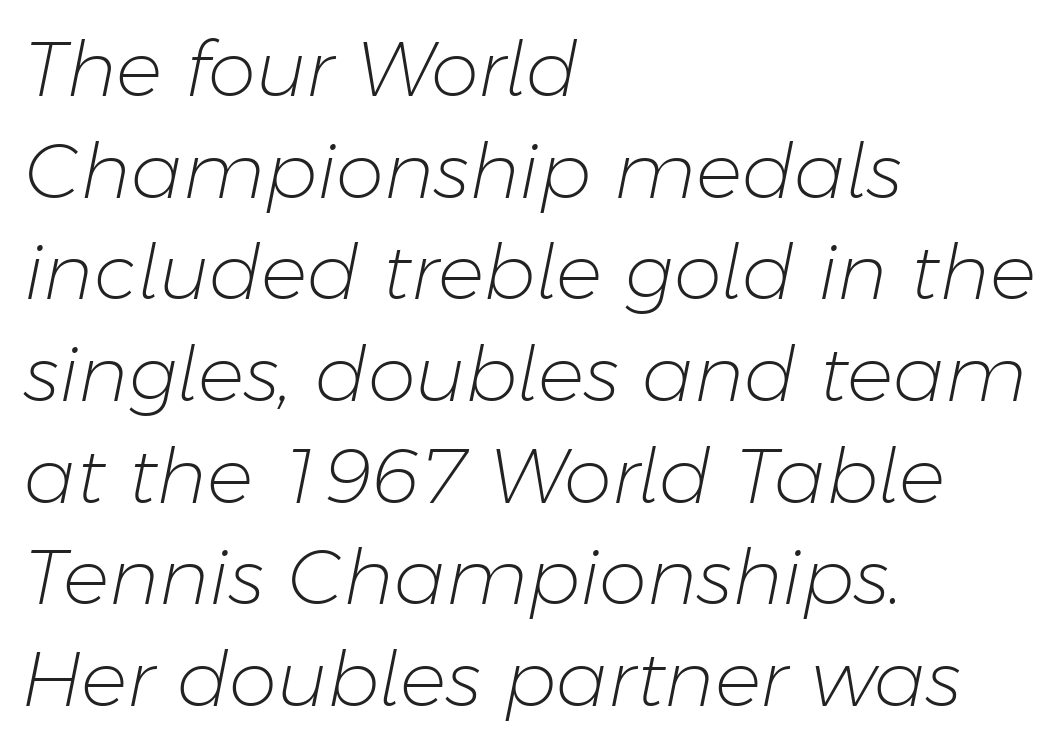
The image shows 77 px light type, italic (leaning right); set left-aligned, normal line spacing (1.32x), normal letter spacing, not underlined; low stroke contrast and a medium x-height.
